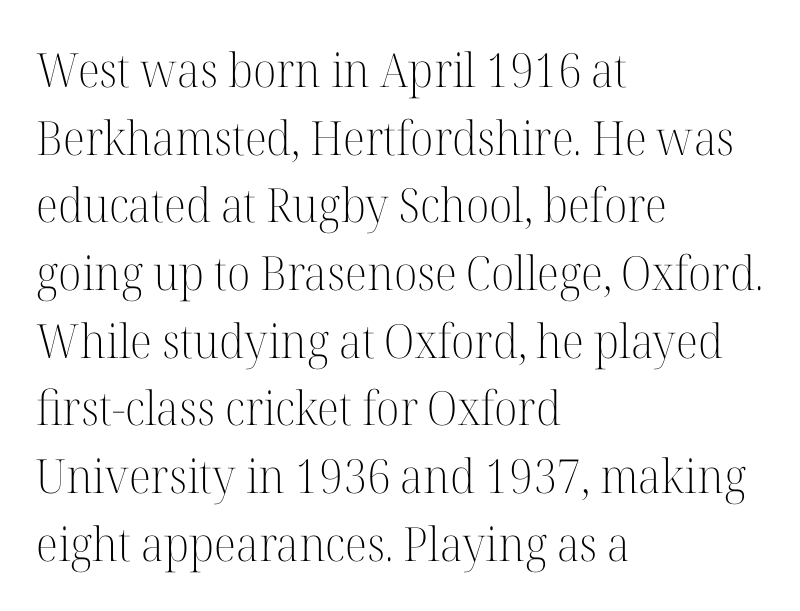
{"serif": "yes", "italic": "no", "bold": "no", "weight": "light", "width": "normal", "stroke_contrast": "high", "x_height": "medium", "monospaced": "no", "underline": "no", "align": "left", "line_spacing": "normal", "line_spacing_ratio": 1.44, "letter_spacing": "normal", "letter_spacing_em": 0.0, "glyph_px": 47}
